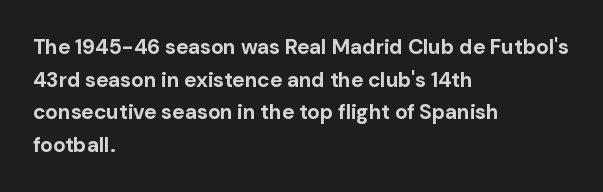
Q: Is the text bold? A: Yes.
Q: Is the text italic (slanted)? A: No, it is upright.
Q: Is the text underlined? A: No.
Q: How is the paragraph aligned? A: Left-aligned.
Q: Is the spacing between letters normal or unusually wide? A: Normal.
Q: Is the spacing between lines tight, normal or loose? A: Normal.
